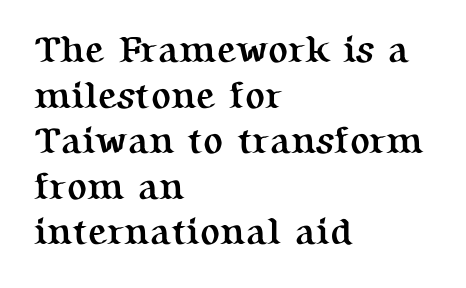
A roman cut, with each character standing at attention. The letters advance in unequal steps, a hallmark of proportional type. Type style note: has serifs. You'd pick this weight for a headline — it's a proper bold.
